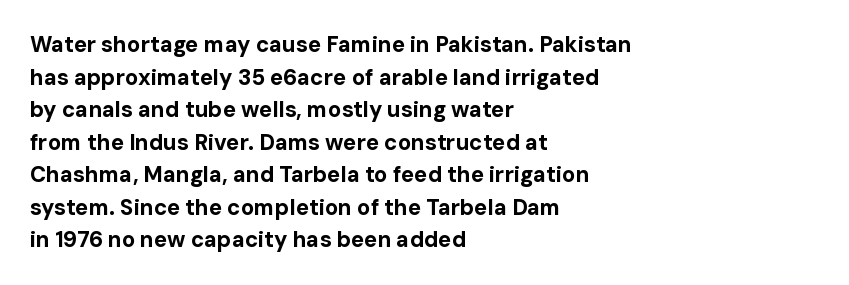
{"italic": "no", "bold": "yes", "underline": "no", "align": "left", "line_spacing": "normal", "line_spacing_ratio": 1.48, "letter_spacing": "normal", "letter_spacing_em": 0.0, "glyph_px": 22}
